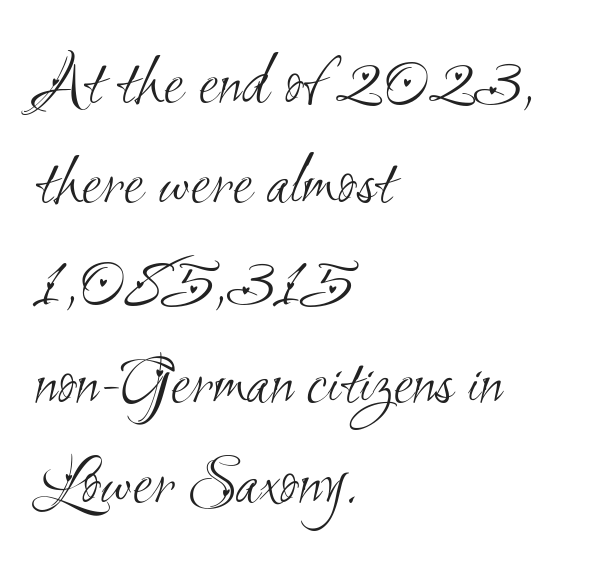
The image shows 73 px light, condensed sans-serif type; set left-aligned, normal line spacing (1.37x), normal letter spacing, not underlined; medium stroke contrast and a small x-height.
